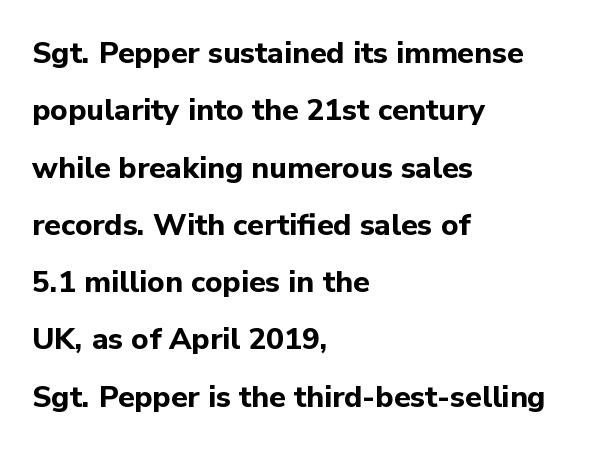
The image shows 30 px bold sans-serif type, upright; set left-aligned, loose line spacing (1.91x), normal letter spacing, not underlined; low stroke contrast and a medium x-height.
